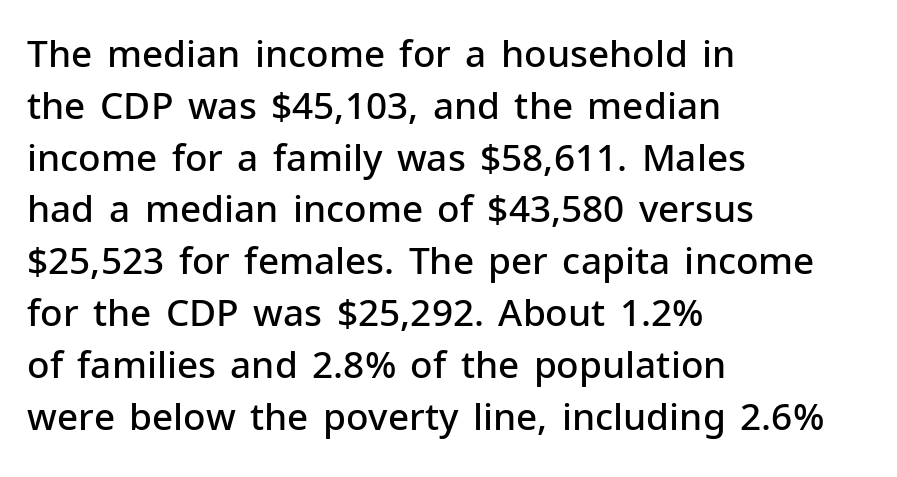
The passage shown stacks its lines at a standard gap. Horizontal alignment here is leftward, the default for most running prose. Descenders are the only things crossing below the line. These lines carry some extra weight — a demibold, not a full bold. These lines are rendered in a variable-pitch font.
